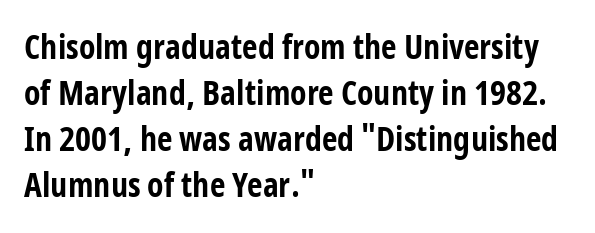
A typesetter would mark this as roman, not italic. This rendering features lettering with no underline. Regarding leading, the lines here are spaced in the standard way. Check where the strokes stop: nothing finishes them off — pure sans.
